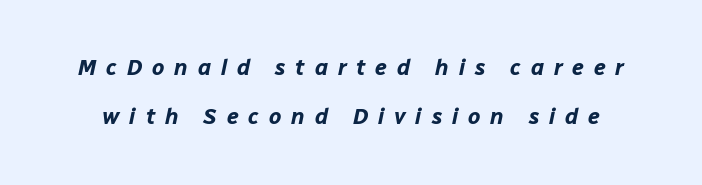
{"italic": "yes", "lean": "right", "slant_degrees": 12, "bold": "yes", "underline": "no", "line_spacing": "loose", "line_spacing_ratio": 2.23, "letter_spacing": "wide", "letter_spacing_em": 0.45, "glyph_px": 22}
